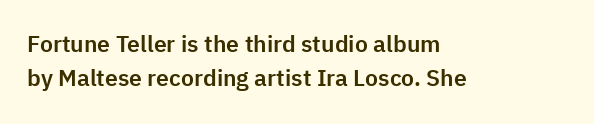
Q: Is the text italic (slanted)? A: No, it is upright.
Q: Is the text underlined? A: No.
Q: How is the paragraph aligned? A: Left-aligned.
Q: Is the spacing between letters normal or unusually wide? A: Normal.
Q: Is the spacing between lines tight, normal or loose? A: Normal.
